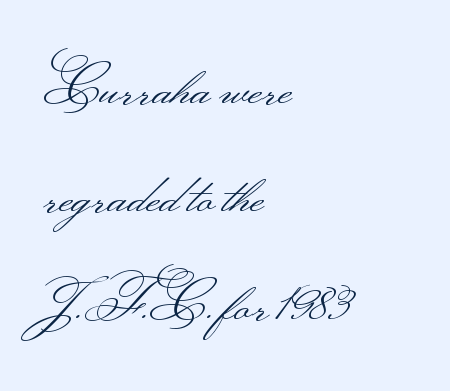
Q: Is the text bold? A: No.
Q: Is the text italic (slanted)? A: Yes.
Q: Is the typeface a serif or a sans-serif typeface? A: Sans-serif.
Q: Is the text underlined? A: No.
Q: How is the paragraph aligned? A: Left-aligned.
Q: Is the spacing between letters normal or unusually wide? A: Normal.
Q: Is the spacing between lines tight, normal or loose? A: Loose.
Q: Width (condensed, normal, or wide)? A: Wide.
Q: Stroke contrast? A: Medium.
Q: Monospaced? A: No.
